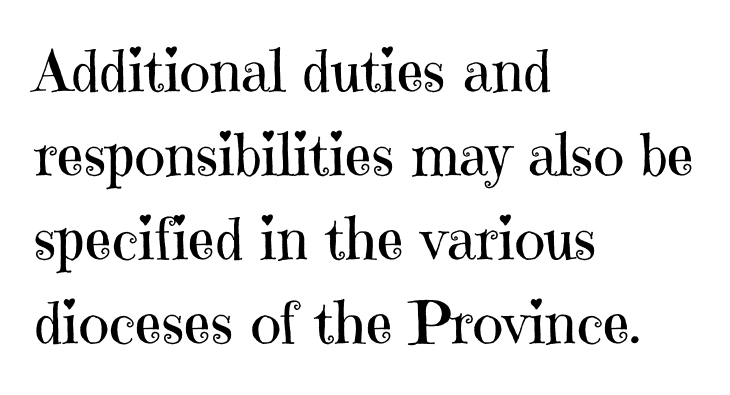
Q: Is the text bold? A: No.
Q: Is the text italic (slanted)? A: No, it is upright.
Q: Is the typeface a serif or a sans-serif typeface? A: Serif.
Q: Is the text underlined? A: No.
Q: How is the paragraph aligned? A: Left-aligned.
Q: Is the spacing between letters normal or unusually wide? A: Normal.
Q: Is the spacing between lines tight, normal or loose? A: Normal.
Q: Width (condensed, normal, or wide)? A: Normal.
Q: Stroke contrast? A: High.
Q: x-height? A: Medium.
Q: Monospaced? A: No.
